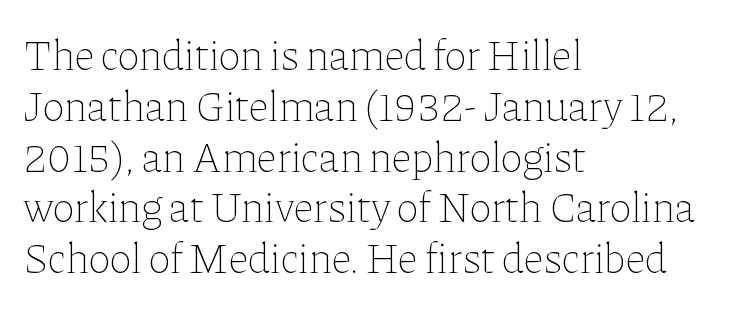
These lines stack with their left ends in a neat column. Style check: upright. Honestly, the letter spacing is just normal — you wouldn't notice it. The foot of each line stays bare and open. Proportional: the letters do not fall into vertical columns. These glyphs show unthickened strokes, regular width or finer.
